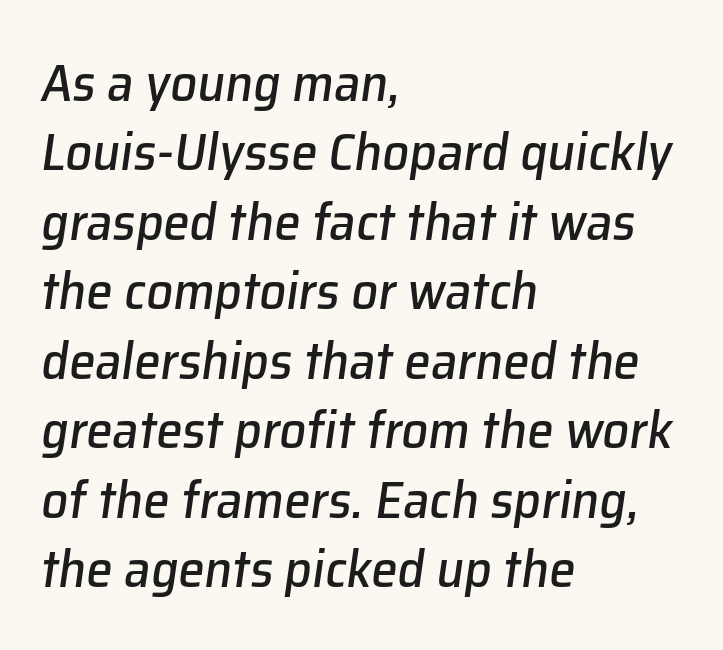
Q: Is the text italic (slanted)? A: Yes, it leans right by about 8 degrees.
Q: Is the text underlined? A: No.
Q: How is the paragraph aligned? A: Left-aligned.
Q: Is the spacing between letters normal or unusually wide? A: Normal.
Q: Is the spacing between lines tight, normal or loose? A: Normal.
Q: Width (condensed, normal, or wide)? A: Normal.
Q: Stroke contrast? A: Low.
Q: x-height? A: Medium.
Q: Monospaced? A: No.
